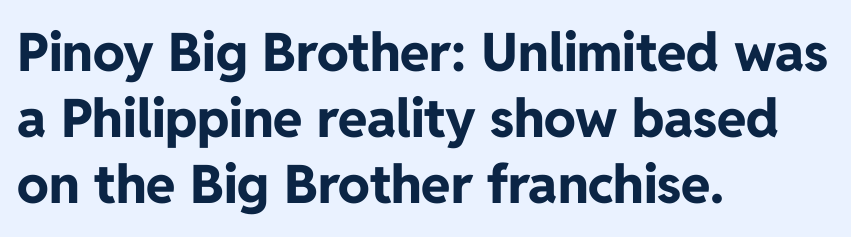
The image shows 53 px bold sans-serif type, upright; set left-aligned, normal line spacing (1.25x), normal letter spacing, not underlined; low stroke contrast and a medium x-height.
